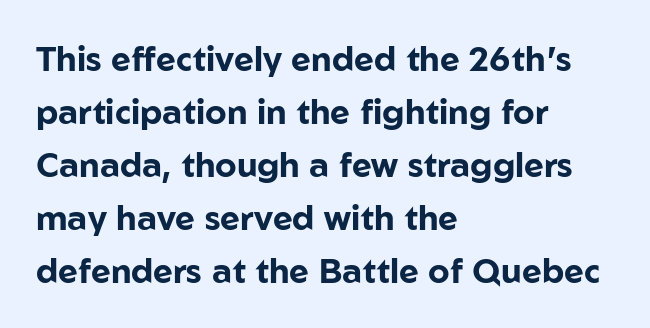
Q: Is the text bold? A: Yes.
Q: Is the text italic (slanted)? A: No, it is upright.
Q: Is the typeface a serif or a sans-serif typeface? A: Sans-serif.
Q: Is the text underlined? A: No.
Q: How is the paragraph aligned? A: Left-aligned.
Q: Is the spacing between letters normal or unusually wide? A: Normal.
Q: Is the spacing between lines tight, normal or loose? A: Normal.
Q: Width (condensed, normal, or wide)? A: Normal.
Q: Stroke contrast? A: Low.
Q: x-height? A: Medium.
Q: Monospaced? A: No.
